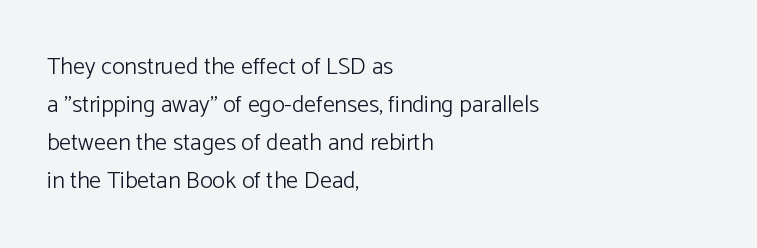
Q: Is the text bold? A: No.
Q: Is the text italic (slanted)? A: No, it is upright.
Q: Is the text underlined? A: No.
Q: How is the paragraph aligned? A: Left-aligned.
Q: Is the spacing between letters normal or unusually wide? A: Normal.
Q: Is the spacing between lines tight, normal or loose? A: Normal.
